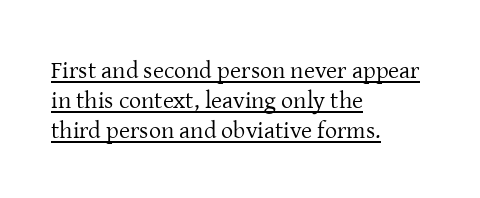
{"italic": "no", "bold": "no", "underline": "yes", "align": "left", "line_spacing_ratio": 1.24, "letter_spacing": "normal", "letter_spacing_em": 0.0, "glyph_px": 24}
